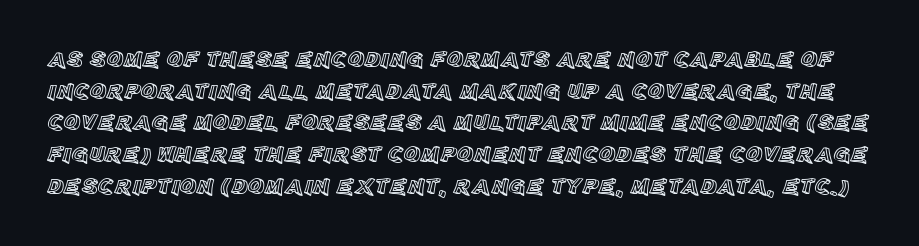
Words float on clear page, feet unadorned. Short note: letters normally spaced. Each new line begins a customary step beneath the previous one.
